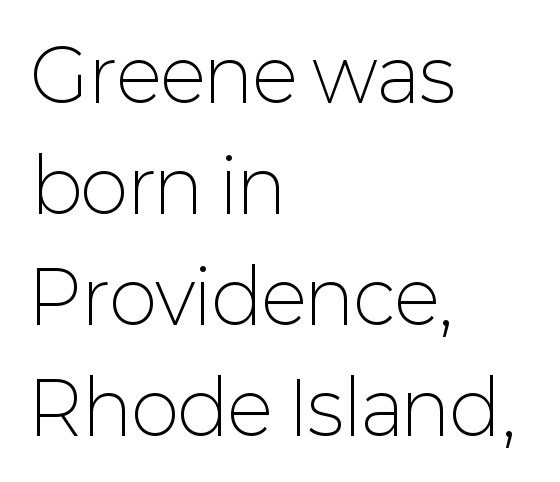
The image shows 73 px light sans-serif type, upright; set left-aligned, normal line spacing (1.52x), normal letter spacing, not underlined; low stroke contrast and a medium x-height.
